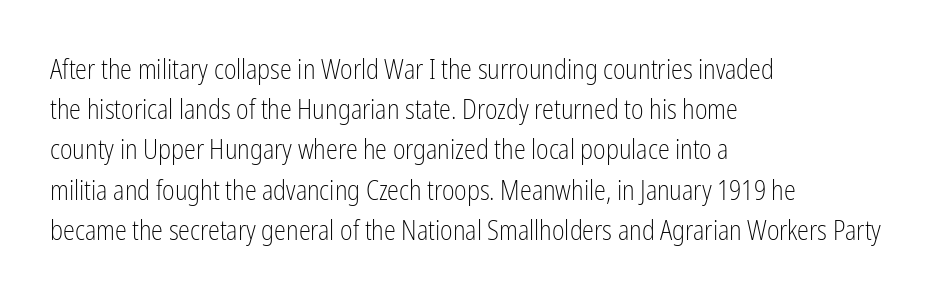
The image shows 27 px text type, upright; set left-aligned, normal line spacing (1.49x), normal letter spacing, not underlined.
